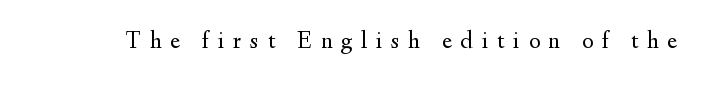
Q: Is the text bold? A: No.
Q: Is the text italic (slanted)? A: No, it is upright.
Q: Is the text underlined? A: No.
Q: Is the spacing between letters normal or unusually wide? A: Unusually wide.
